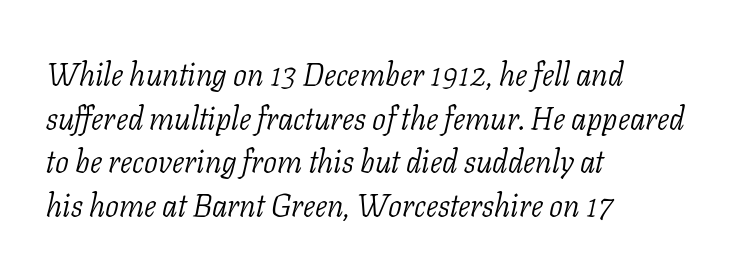
The image shows 31 px light serif type, italic (leaning right); set left-aligned, normal line spacing (1.41x), normal letter spacing, not underlined; low stroke contrast and a medium x-height.
